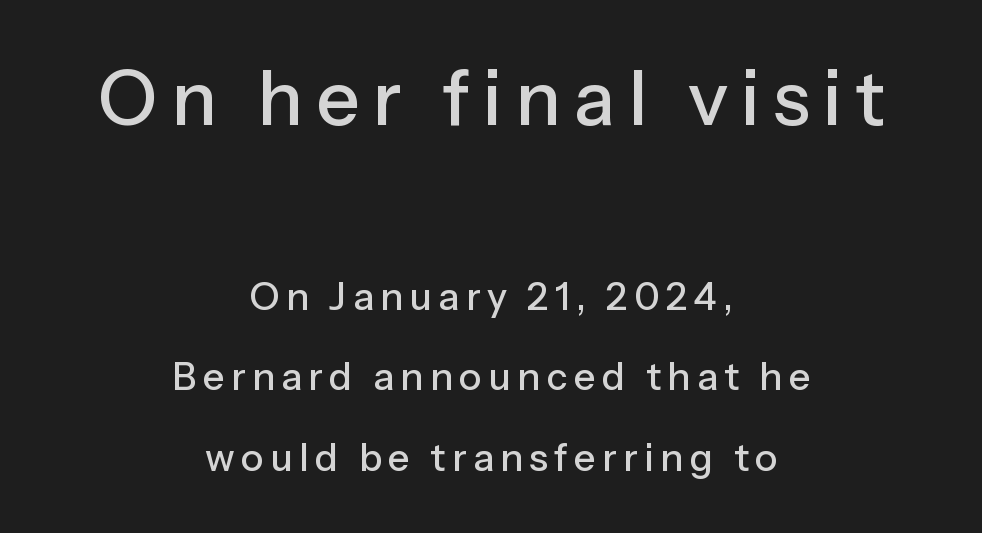
{"serif": "no", "italic": "no", "width": "normal", "stroke_contrast": "low", "x_height": "medium", "monospaced": "no", "underline": "no", "align": "center", "line_spacing": "loose", "line_spacing_ratio": 2.12, "larger_block": "first", "size_ratio": 2.0, "glyph_px": 76}
